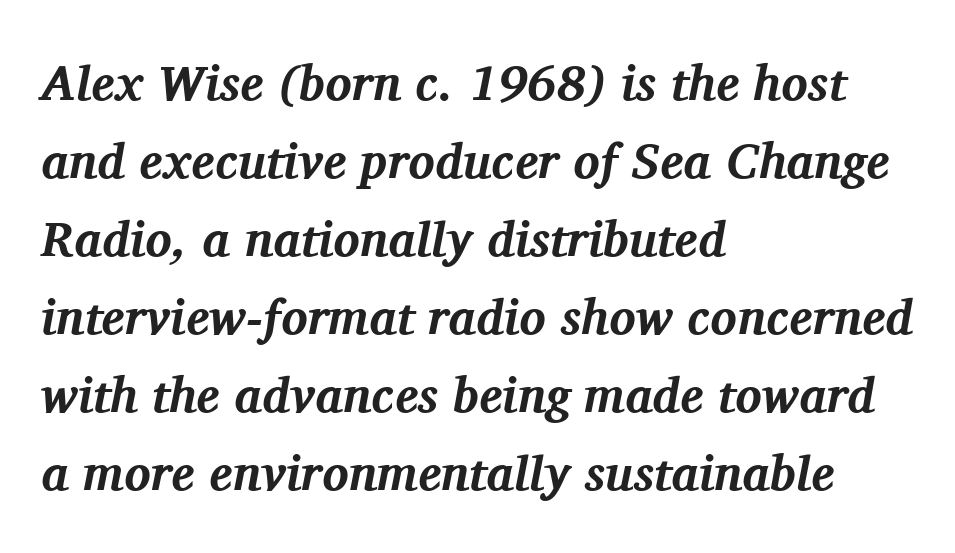
{"serif": "yes", "italic": "yes", "lean": "right", "slant_degrees": 11, "bold": "yes", "weight": "bold", "width": "normal", "stroke_contrast": "medium", "x_height": "medium", "monospaced": "no", "underline": "no", "align": "left", "line_spacing": "normal", "line_spacing_ratio": 1.59, "letter_spacing": "normal", "letter_spacing_em": 0.0, "glyph_px": 49}
